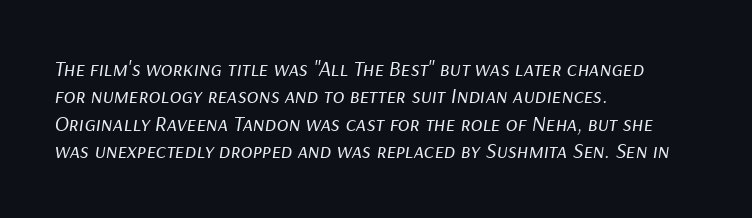
The image shows 22 px text type, italic (leaning right); set left-aligned, line spacing 1.24x, normal letter spacing, not underlined.
